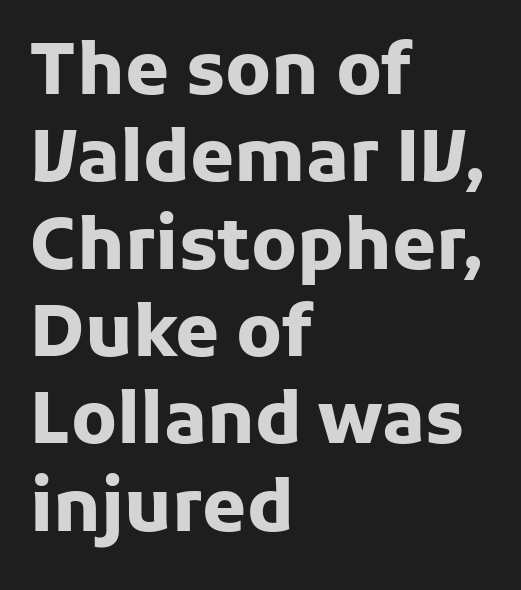
The image shows 71 px heavy sans-serif type, upright; set left-aligned, line spacing 1.23x, normal letter spacing, not underlined; low stroke contrast and a medium x-height.
